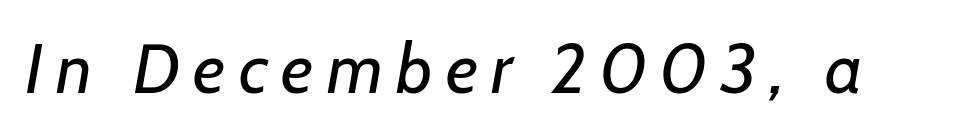
{"italic": "yes", "lean": "right", "slant_degrees": 7, "bold": "no", "weight": "regular", "width": "normal", "stroke_contrast": "low", "x_height": "medium", "monospaced": "no", "underline": "no", "glyph_px": 70}
